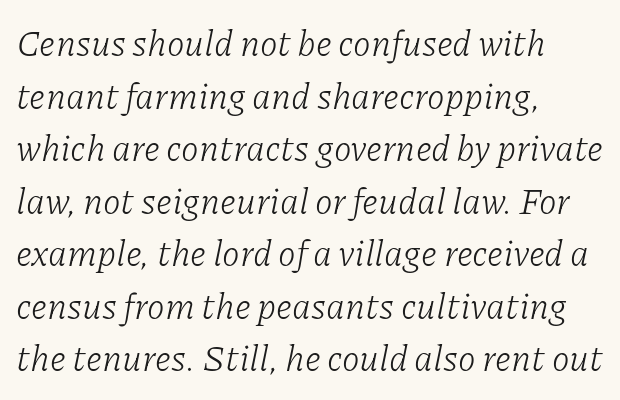
The rendering anchors every line to the left-hand side. The vertical gap from one line to the next is medium. The letterforms sit at book weight or below. You could not count columns in this text — the font is proportionally spaced.
